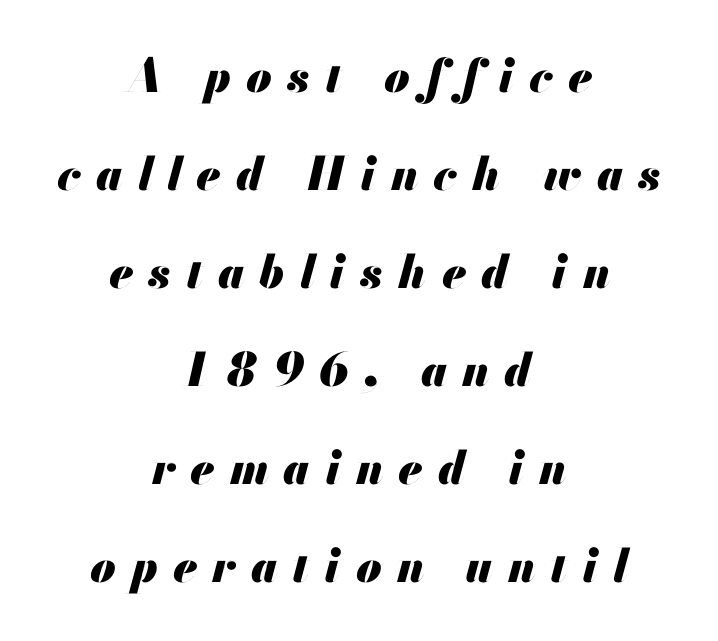
The image shows 46 px heavy type, italic (leaning right); set centered, loose line spacing (2.13x), unusually wide letter spacing (+0.33 em), not underlined; medium stroke contrast and a small x-height.
